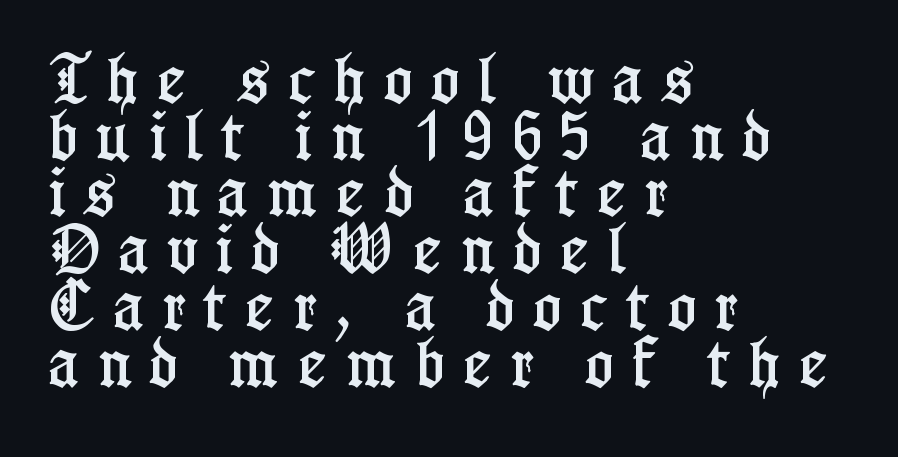
Q: Is the text italic (slanted)? A: No, it is upright.
Q: Is the typeface a serif or a sans-serif typeface? A: Serif.
Q: Is the text underlined? A: No.
Q: How is the paragraph aligned? A: Left-aligned.
Q: Is the spacing between letters normal or unusually wide? A: Unusually wide.
Q: Is the spacing between lines tight, normal or loose? A: Tight.
Q: Width (condensed, normal, or wide)? A: Condensed.
Q: Stroke contrast? A: Low.
Q: x-height? A: Medium.
Q: Monospaced? A: No.
